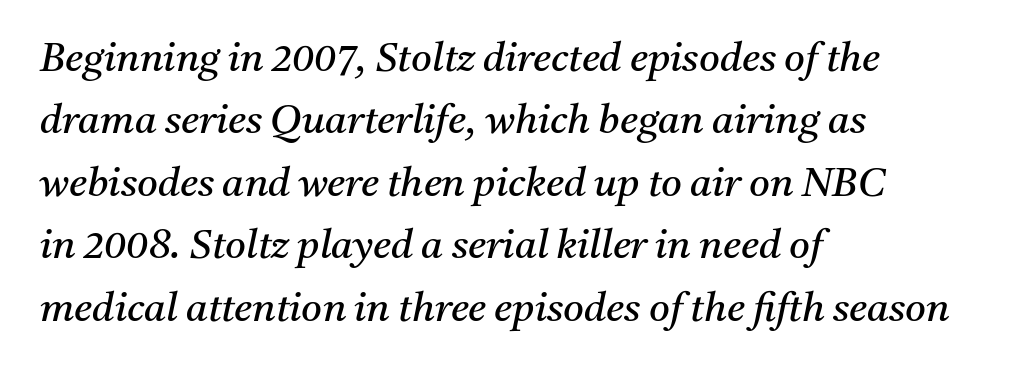
{"serif": "yes", "italic": "yes", "lean": "right", "slant_degrees": 11, "bold": "no", "weight": "regular", "width": "normal", "stroke_contrast": "medium", "x_height": "medium", "monospaced": "no", "underline": "no", "align": "left", "line_spacing": "normal", "line_spacing_ratio": 1.56, "letter_spacing": "normal", "letter_spacing_em": 0.0, "glyph_px": 40}
